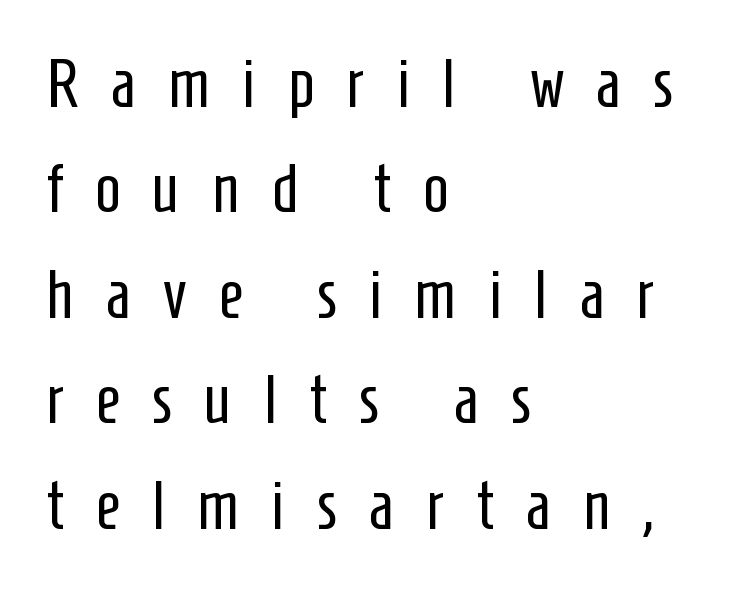
Q: Is the text bold? A: No.
Q: Is the text italic (slanted)? A: No, it is upright.
Q: Is the typeface a serif or a sans-serif typeface? A: Sans-serif.
Q: Is the text underlined? A: No.
Q: How is the paragraph aligned? A: Left-aligned.
Q: Is the spacing between letters normal or unusually wide? A: Unusually wide.
Q: Is the spacing between lines tight, normal or loose? A: Normal.
Q: Width (condensed, normal, or wide)? A: Condensed.
Q: Stroke contrast? A: Low.
Q: x-height? A: Medium.
Q: Monospaced? A: No.
